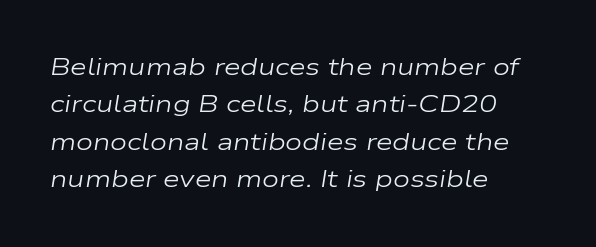
{"italic": "yes", "lean": "right", "slant_degrees": 9, "bold": "no", "underline": "no", "align": "left", "line_spacing": "normal", "line_spacing_ratio": 1.56, "letter_spacing": "normal", "letter_spacing_em": 0.0, "glyph_px": 24}
